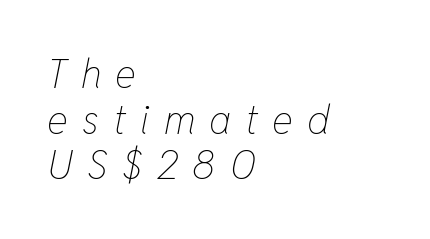
The image shows 40 px thin, condensed type, italic (leaning right); set left-aligned, tight line spacing (1.14x), unusually wide letter spacing (+0.35 em), not underlined; low stroke contrast and a medium x-height.
